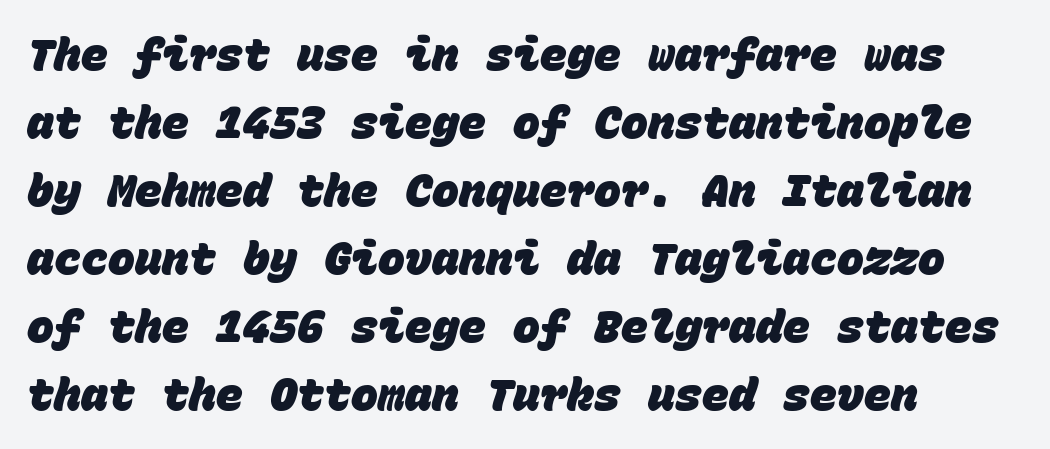
Q: Is the text bold? A: Yes.
Q: Is the typeface a serif or a sans-serif typeface? A: Sans-serif.
Q: Is the text underlined? A: No.
Q: How is the paragraph aligned? A: Left-aligned.
Q: Is the spacing between letters normal or unusually wide? A: Normal.
Q: Is the spacing between lines tight, normal or loose? A: Normal.
Q: Width (condensed, normal, or wide)? A: Normal.
Q: Stroke contrast? A: Low.
Q: x-height? A: Large.
Q: Monospaced? A: Yes.
